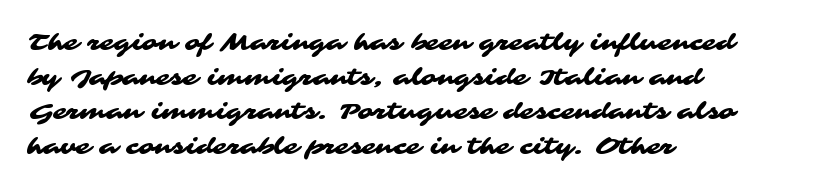
Inter-character spacing is left at the font's built-in metrics. The rendering uses a moderate line-height, typical for paragraphs. Plain, unruled lines of type. The typesetter chose a ragged-right arrangement here.
